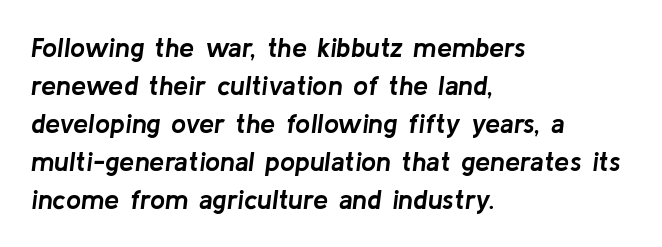
The image shows 27 px bold type, italic (leaning right); set left-aligned, normal line spacing (1.41x), normal letter spacing, not underlined.
